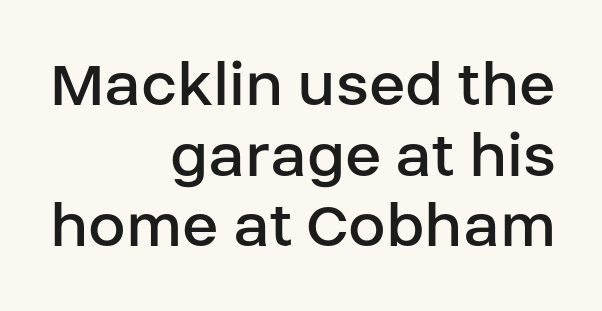
Q: Is the text bold? A: No.
Q: Is the text italic (slanted)? A: No, it is upright.
Q: Is the typeface a serif or a sans-serif typeface? A: Sans-serif.
Q: Is the text underlined? A: No.
Q: How is the paragraph aligned? A: Right-aligned.
Q: Is the spacing between letters normal or unusually wide? A: Normal.
Q: Is the spacing between lines tight, normal or loose? A: Tight.
Q: Width (condensed, normal, or wide)? A: Normal.
Q: Stroke contrast? A: Low.
Q: x-height? A: Large.
Q: Monospaced? A: No.
